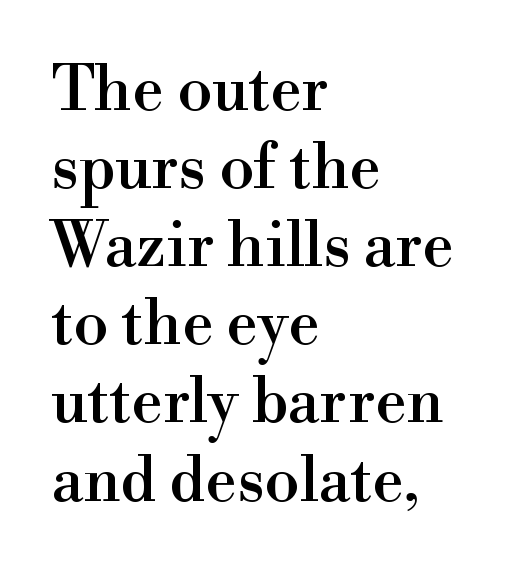
The image shows 63 px serif type, upright; set left-aligned, line spacing 1.24x, normal letter spacing, not underlined; high stroke contrast and a small x-height.
